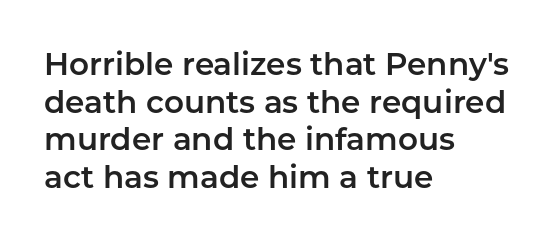
The lettering holds an erect, upright posture throughout. Teacher's note: observe the even left margin — that is flush-left alignment. Tracking here is standard; glyphs follow each other at the usual distance. The words here are not underlined. To sum up the face: it is a sans, with no serifs. Note the varied advance widths — an 'i' is clearly narrower than an 'm'.
